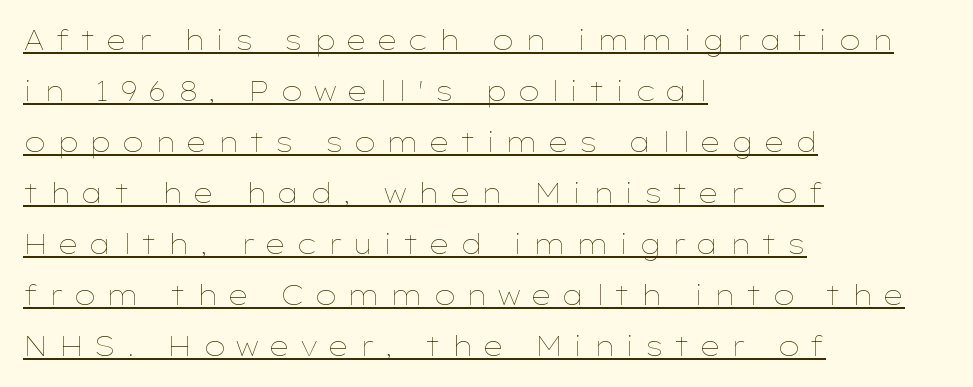
Characters follow at a spacing far wider than the type designer built in. Like a heading marked for emphasis, these lines bear an underscore. This sample uses an upright cut, with every glyph sitting square on the baseline. These lines stack with their left ends in a neat column. Stems and bowls with no extra thickness — not bold.
